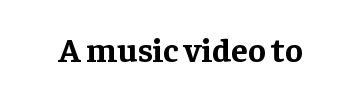
The image shows 34 px bold serif type, upright; set normal letter spacing, not underlined; low stroke contrast and a medium x-height.
